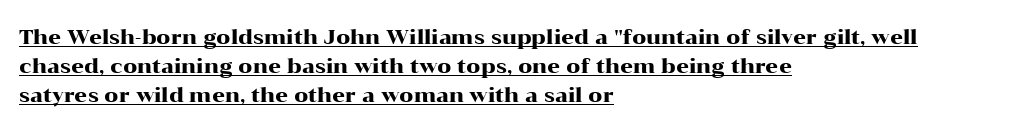
Q: Is the text italic (slanted)? A: No, it is upright.
Q: Is the text underlined? A: Yes.
Q: How is the paragraph aligned? A: Left-aligned.
Q: Is the spacing between letters normal or unusually wide? A: Normal.
Q: Is the spacing between lines tight, normal or loose? A: Normal.
